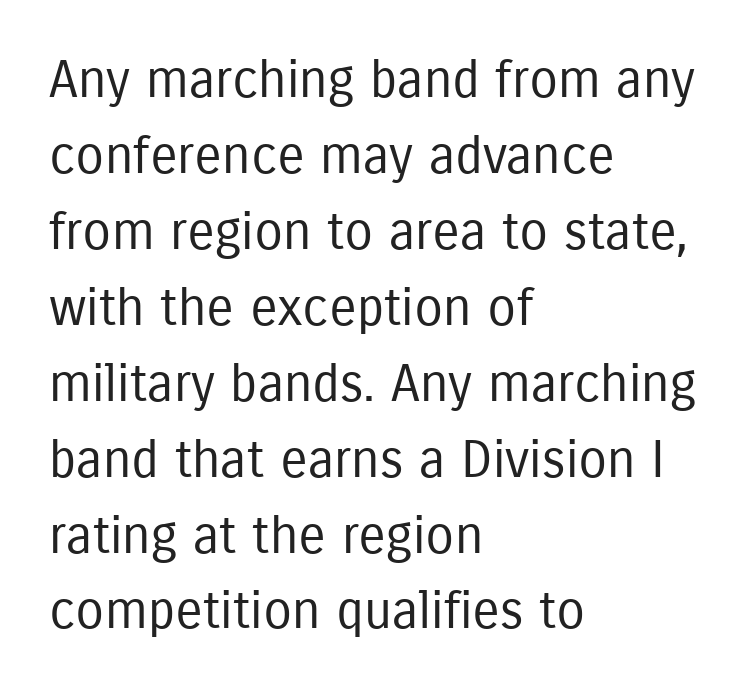
Compared with typical body copy, the letter spacing here is the same. Posture: vertical. These lines stack with their left ends in a neat column. Glance below the letters and you will spot only blank space.
